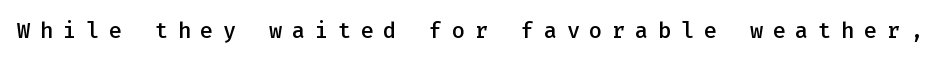
Q: Is the text bold? A: Semi-bold.
Q: Is the text italic (slanted)? A: No, it is upright.
Q: Is the text underlined? A: No.
Q: Is the spacing between letters normal or unusually wide? A: Unusually wide.
